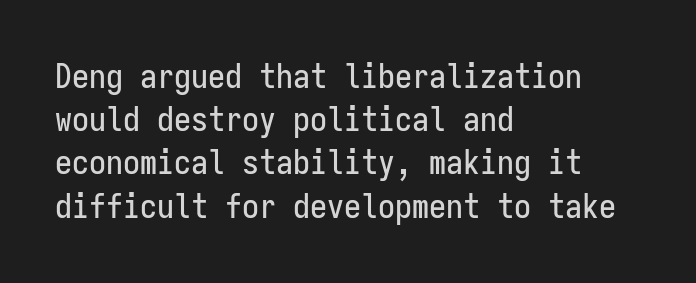
Nothing sits at the stroke ends, so this counts as sans-serif. Rule under the text: the space is simply empty. Characters remain perfectly vertical along every line. The text block is weighted toward the left margin, trailing off unevenly rightward. The letters sit at their default tracking, neither squeezed nor spread.
